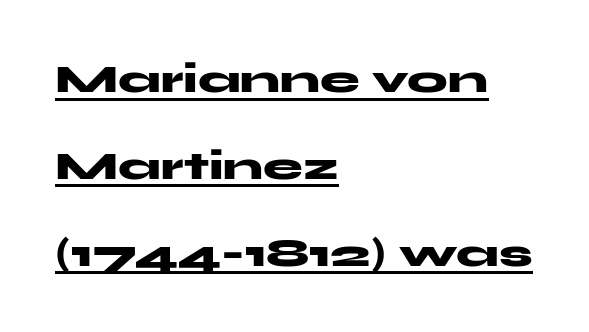
The image shows 40 px heavy, wide sans-serif type, upright; set left-aligned, loose line spacing (2.17x), normal letter spacing, underlined; medium stroke contrast and a medium x-height.
